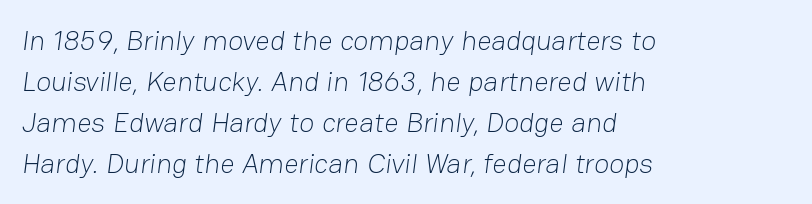
The face used here is proportionally spaced, like ordinary book or web type. Teacher's note: observe the even left margin — that is flush-left alignment. One glance says typical: line gaps are just what's usual. The line texture is even and compact thanks to regular tracking. Classification — sans serif.
